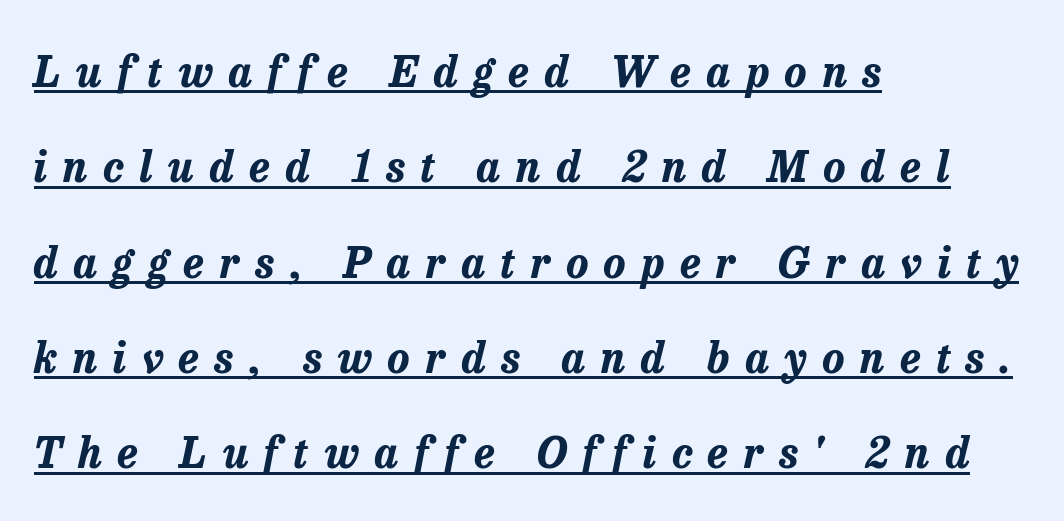
{"italic": "yes", "lean": "right", "slant_degrees": 13, "bold": "yes", "weight": "bold", "width": "normal", "stroke_contrast": "low", "x_height": "medium", "monospaced": "no", "underline": "yes", "align": "left", "line_spacing": "loose", "line_spacing_ratio": 2.27, "letter_spacing": "wide", "letter_spacing_em": 0.37, "glyph_px": 42}
